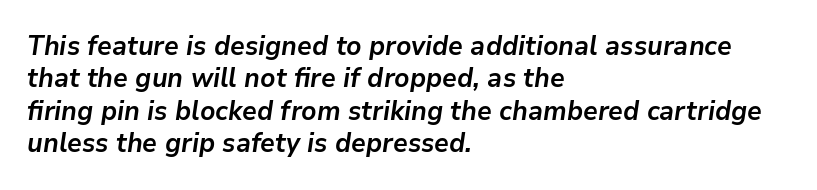
Q: Is the text bold? A: Yes.
Q: Is the text italic (slanted)? A: Yes, it leans right by about 9 degrees.
Q: Is the text underlined? A: No.
Q: How is the paragraph aligned? A: Left-aligned.
Q: Is the spacing between letters normal or unusually wide? A: Normal.
